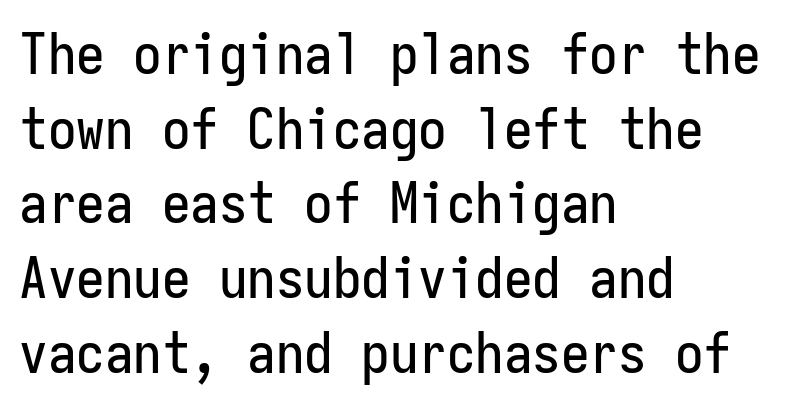
Clear beneath every line of the passage. Posture: vertical. Typeset ragged right — the left edge is the straight one. This sample uses plain, unmodified letter spacing. Fixed-width glyphs throughout — classic coding-font behaviour. You can tell from the bare stems that sans-serif type was used.
